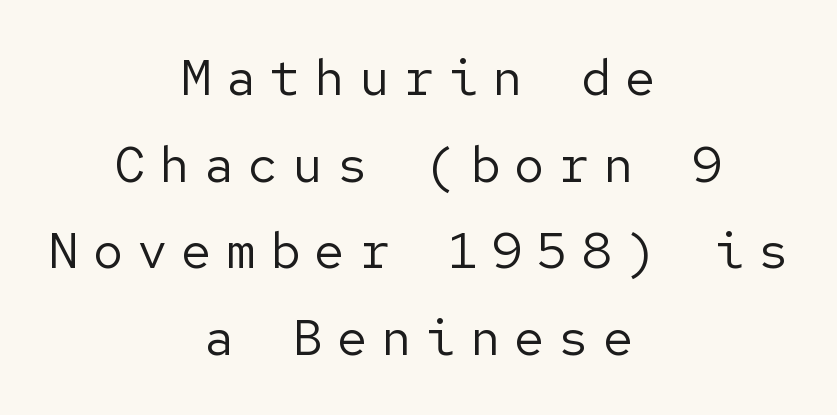
The image shows 51 px regular-weight sans-serif type, upright; set centered, normal line spacing (1.7x), unusually wide letter spacing (+0.27 em), not underlined; low stroke contrast and a medium x-height.
